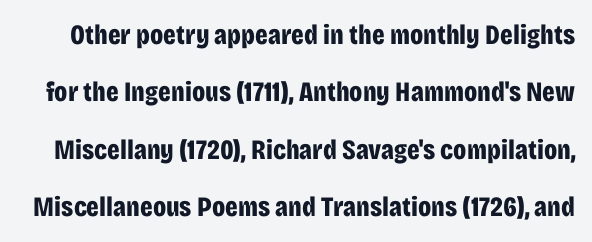
Q: Is the text bold? A: Yes.
Q: Is the text italic (slanted)? A: No, it is upright.
Q: Is the typeface a serif or a sans-serif typeface? A: Sans-serif.
Q: Is the text underlined? A: No.
Q: Is the spacing between letters normal or unusually wide? A: Normal.
Q: Is the spacing between lines tight, normal or loose? A: Loose.
Q: Width (condensed, normal, or wide)? A: Condensed.
Q: Stroke contrast? A: Low.
Q: x-height? A: Large.
Q: Monospaced? A: No.
